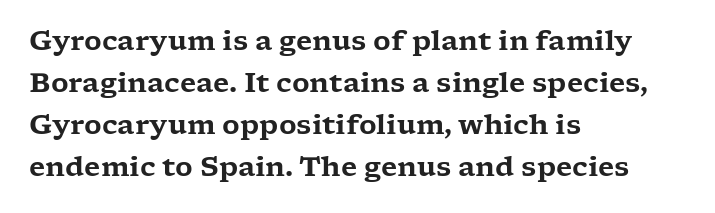
The image shows 27 px text type, upright; set left-aligned, normal line spacing (1.56x), normal letter spacing, not underlined.
